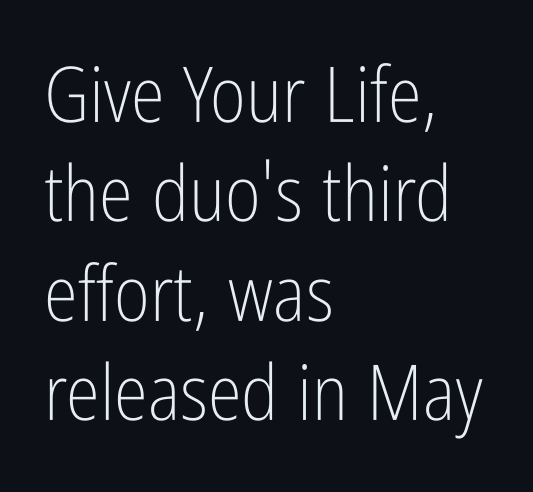
{"serif": "no", "italic": "no", "bold": "no", "weight": "light", "width": "condensed", "stroke_contrast": "low", "x_height": "medium", "monospaced": "no", "underline": "no", "align": "left", "line_spacing": "normal", "line_spacing_ratio": 1.29, "letter_spacing": "normal", "letter_spacing_em": 0.0, "glyph_px": 77}
